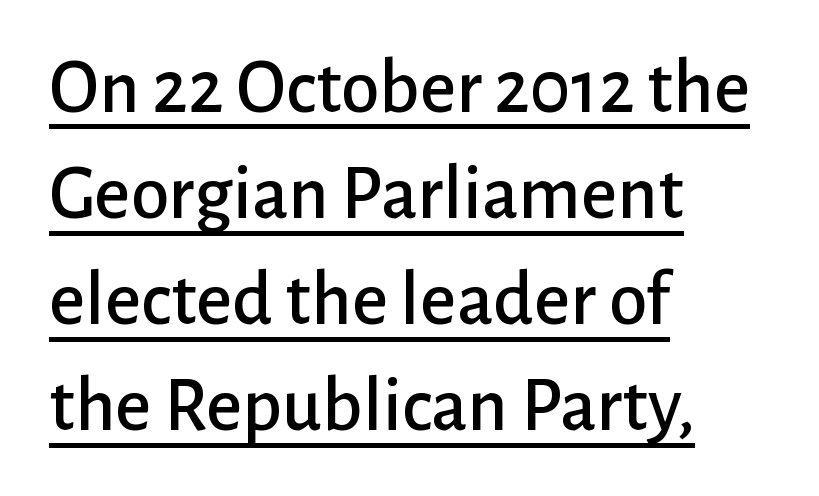
The image shows 78 px sans-serif type, upright; set left-aligned, normal line spacing (1.36x), normal letter spacing, underlined; low stroke contrast and a medium x-height.
